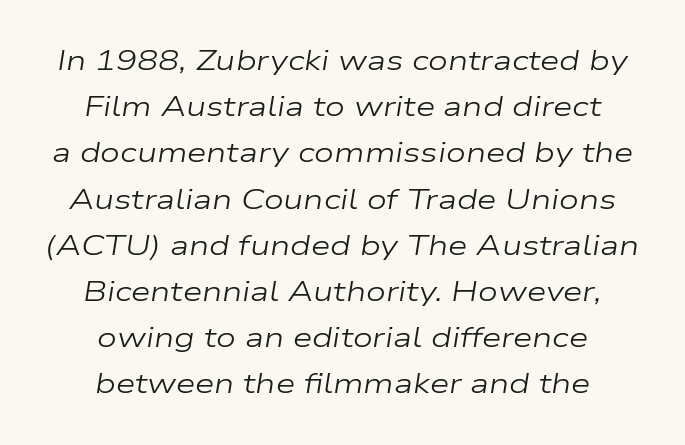
The image shows 28 px regular-weight, wide type, italic (leaning right); set centered, normal line spacing (1.65x), normal letter spacing, not underlined; low stroke contrast and a medium x-height.
